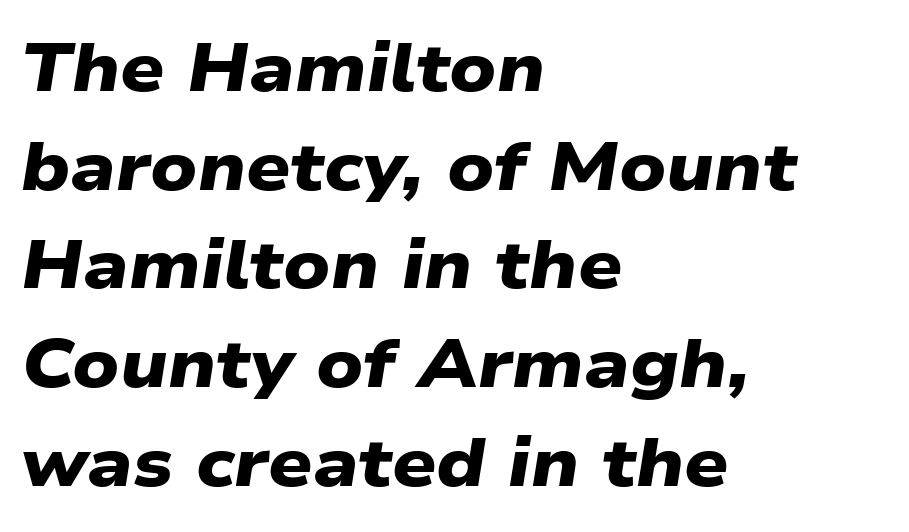
Q: Is the text bold? A: Yes.
Q: Is the typeface a serif or a sans-serif typeface? A: Sans-serif.
Q: Is the text underlined? A: No.
Q: How is the paragraph aligned? A: Left-aligned.
Q: Is the spacing between letters normal or unusually wide? A: Normal.
Q: Is the spacing between lines tight, normal or loose? A: Normal.
Q: Width (condensed, normal, or wide)? A: Wide.
Q: Stroke contrast? A: Low.
Q: x-height? A: Medium.
Q: Monospaced? A: No.
